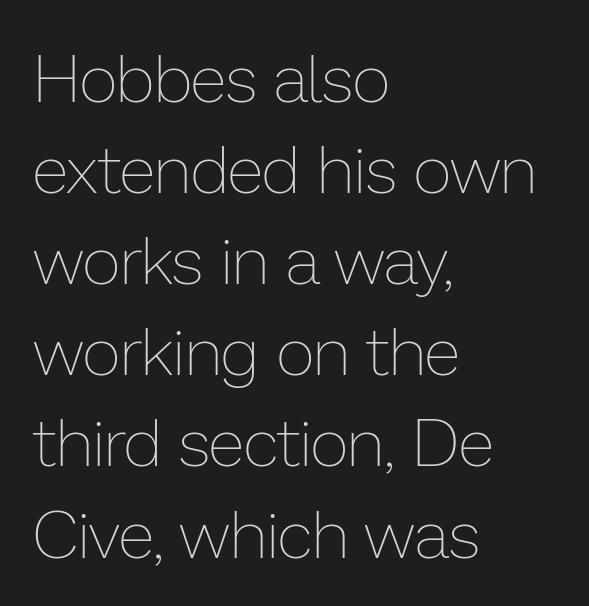
The image shows 67 px thin type, upright; set left-aligned, normal line spacing (1.36x), normal letter spacing, not underlined; low stroke contrast and a medium x-height.
